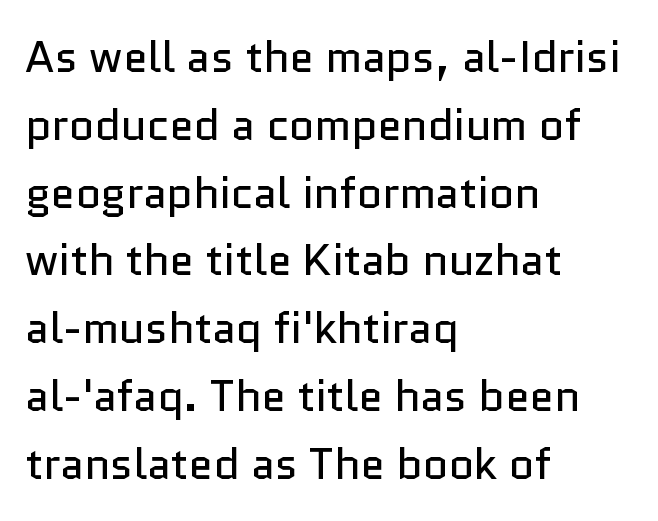
Q: Is the text bold? A: No.
Q: Is the text italic (slanted)? A: No, it is upright.
Q: Is the typeface a serif or a sans-serif typeface? A: Sans-serif.
Q: Is the text underlined? A: No.
Q: How is the paragraph aligned? A: Left-aligned.
Q: Is the spacing between letters normal or unusually wide? A: Normal.
Q: Is the spacing between lines tight, normal or loose? A: Normal.
Q: Width (condensed, normal, or wide)? A: Normal.
Q: Stroke contrast? A: Low.
Q: x-height? A: Medium.
Q: Monospaced? A: No.
